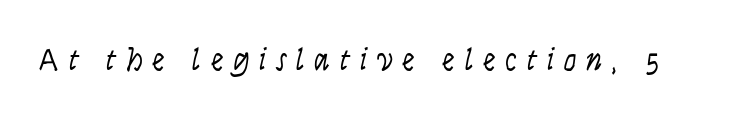
{"serif": "no", "bold": "no", "weight": "light", "width": "condensed", "stroke_contrast": "low", "x_height": "large", "monospaced": "no", "underline": "no", "letter_spacing": "wide", "letter_spacing_em": 0.3, "glyph_px": 32}
